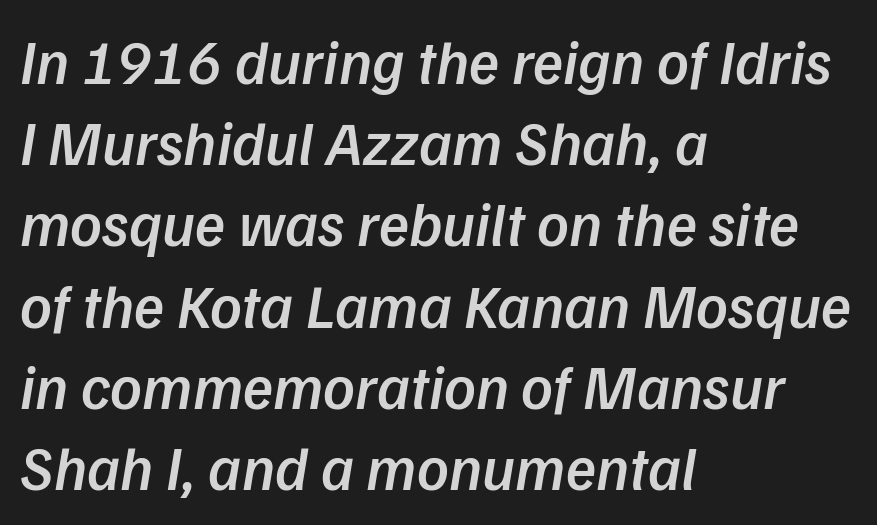
The image shows 62 px semibold sans-serif type; set left-aligned, normal line spacing (1.31x), normal letter spacing, not underlined; low stroke contrast and a medium x-height.
